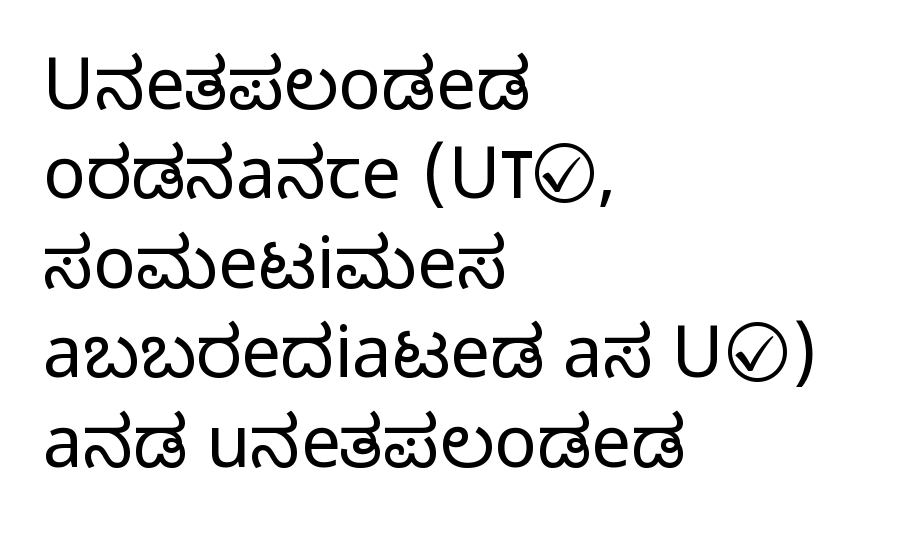
{"serif": "no", "italic": "no", "bold": "no", "weight": "regular", "width": "condensed", "stroke_contrast": "low", "x_height": "large", "monospaced": "no", "underline": "no", "align": "left", "line_spacing": "normal", "line_spacing_ratio": 1.26, "letter_spacing": "normal", "letter_spacing_em": 0.0, "glyph_px": 71}
